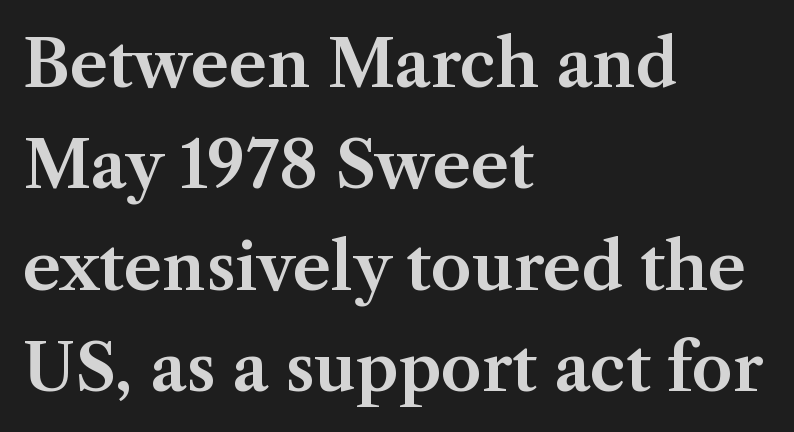
The text was rendered using a seriffed face with decorative stroke endings. Glyph-to-glyph distance matches everyday printed text. Descender tails drop into unmarked territory. Leading: standard.
